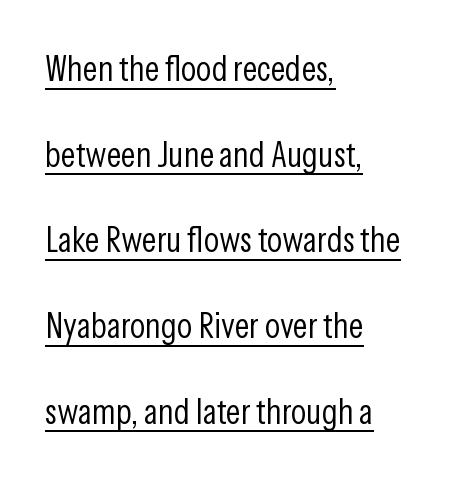
The image shows 36 px light, condensed sans-serif type, upright; set left-aligned, loose line spacing (2.38x), normal letter spacing, underlined; low stroke contrast and a medium x-height.
